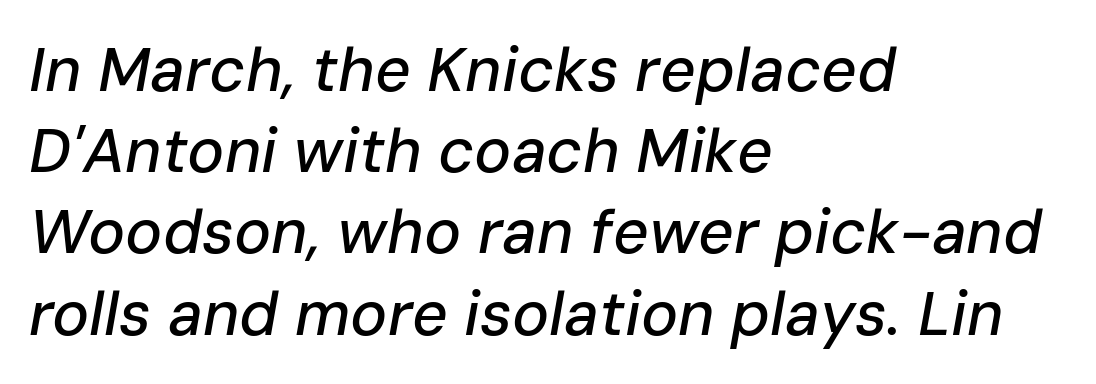
Q: Is the text italic (slanted)? A: Yes, it leans right by about 10 degrees.
Q: Is the text underlined? A: No.
Q: How is the paragraph aligned? A: Left-aligned.
Q: Is the spacing between letters normal or unusually wide? A: Normal.
Q: Is the spacing between lines tight, normal or loose? A: Normal.
Q: Width (condensed, normal, or wide)? A: Normal.
Q: Stroke contrast? A: Low.
Q: x-height? A: Medium.
Q: Monospaced? A: No.
